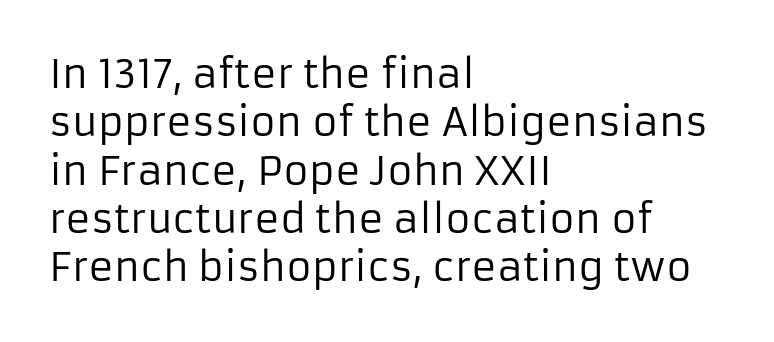
Q: Is the text bold? A: No.
Q: Is the text italic (slanted)? A: No, it is upright.
Q: Is the typeface a serif or a sans-serif typeface? A: Sans-serif.
Q: Is the text underlined? A: No.
Q: How is the paragraph aligned? A: Left-aligned.
Q: Is the spacing between letters normal or unusually wide? A: Normal.
Q: Width (condensed, normal, or wide)? A: Normal.
Q: Stroke contrast? A: Low.
Q: x-height? A: Medium.
Q: Monospaced? A: No.
